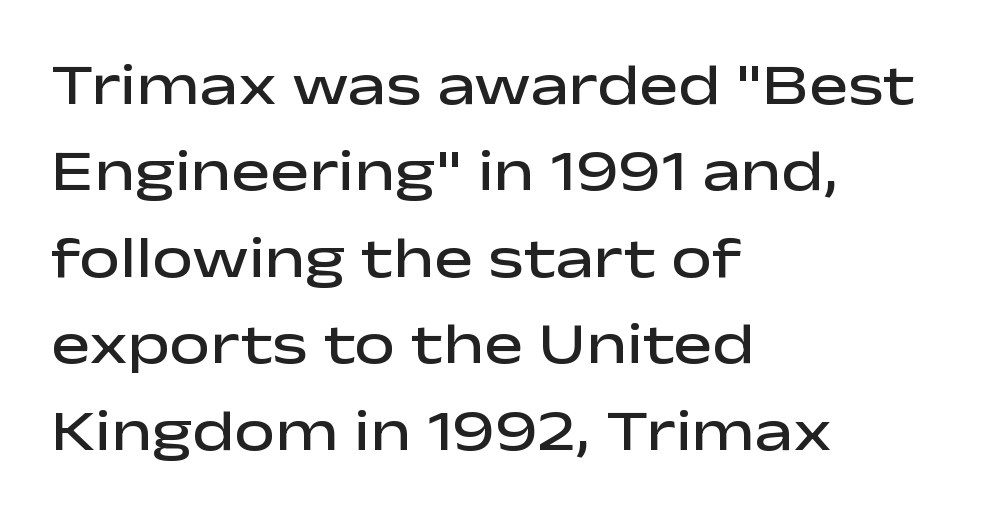
Q: Is the text bold? A: Semi-bold.
Q: Is the text italic (slanted)? A: No, it is upright.
Q: Is the typeface a serif or a sans-serif typeface? A: Sans-serif.
Q: Is the text underlined? A: No.
Q: How is the paragraph aligned? A: Left-aligned.
Q: Is the spacing between letters normal or unusually wide? A: Normal.
Q: Is the spacing between lines tight, normal or loose? A: Normal.
Q: Width (condensed, normal, or wide)? A: Wide.
Q: Stroke contrast? A: Low.
Q: x-height? A: Medium.
Q: Monospaced? A: No.
